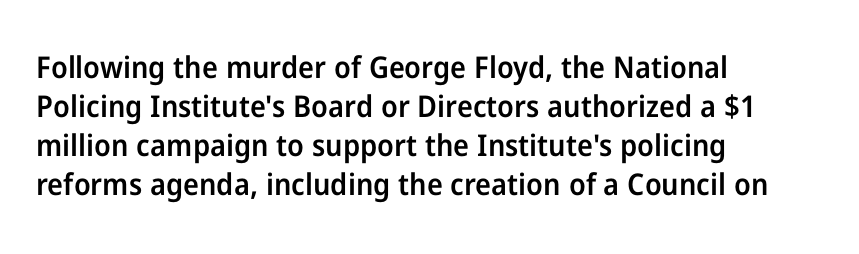
{"serif": "no", "italic": "no", "bold": "semi", "weight": "semibold", "width": "normal", "stroke_contrast": "low", "x_height": "medium", "monospaced": "no", "underline": "no", "align": "left", "line_spacing": "normal", "line_spacing_ratio": 1.3, "letter_spacing": "normal", "letter_spacing_em": 0.0, "glyph_px": 30}
